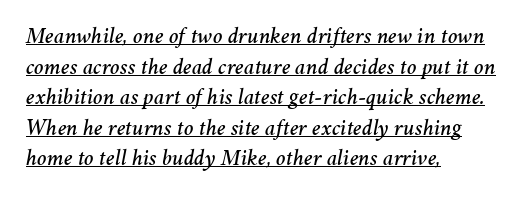
The image shows 23 px text type, italic (leaning right); set left-aligned, normal line spacing (1.33x), normal letter spacing, underlined.
